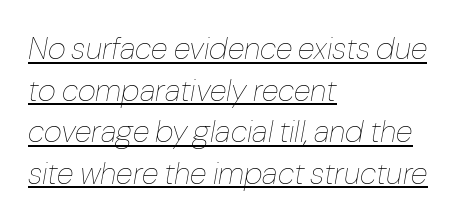
Q: Is the text bold? A: No.
Q: Is the text italic (slanted)? A: Yes, it leans right by about 10 degrees.
Q: Is the text underlined? A: Yes.
Q: How is the paragraph aligned? A: Left-aligned.
Q: Is the spacing between letters normal or unusually wide? A: Normal.
Q: Is the spacing between lines tight, normal or loose? A: Normal.
Q: Width (condensed, normal, or wide)? A: Normal.
Q: Stroke contrast? A: Low.
Q: x-height? A: Medium.
Q: Monospaced? A: No.
